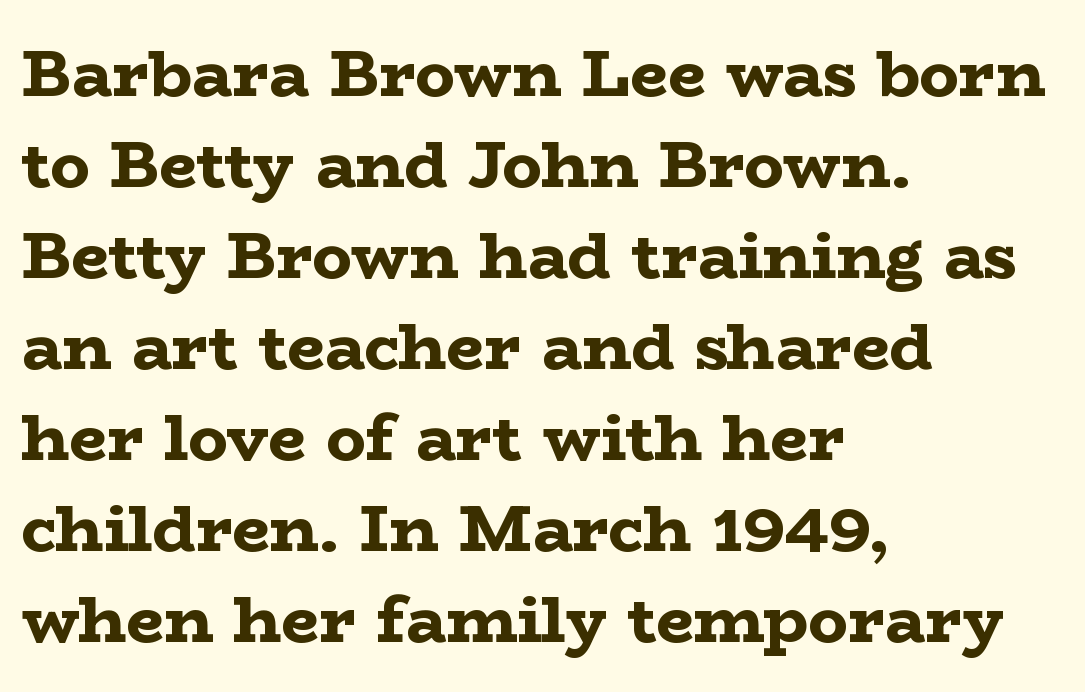
This is roman type, the default non-slanted kind. Check where the strokes stop: tiny serifs finish them off. The strip under each line holds only bare page. Here the designer chose a conventional face with non-uniform glyph widths.
